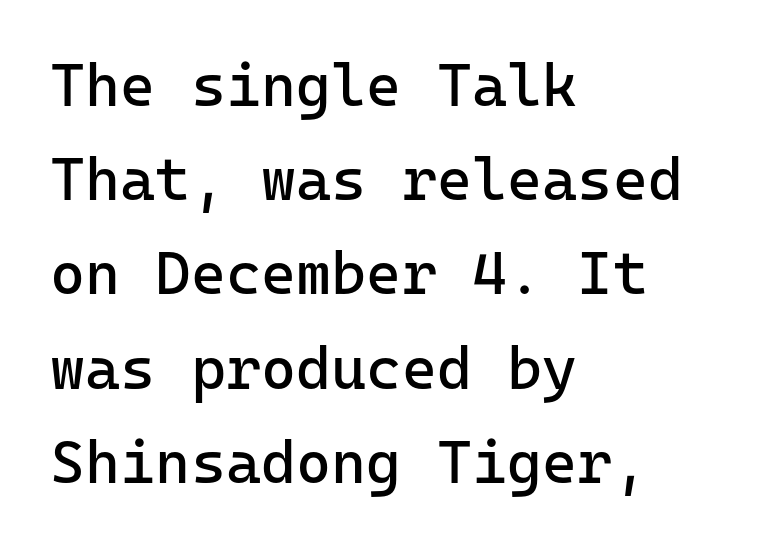
The image shows 60 px regular-weight sans-serif type, upright, monospaced; set left-aligned, normal line spacing (1.57x), normal letter spacing, not underlined; low stroke contrast and a medium x-height.
